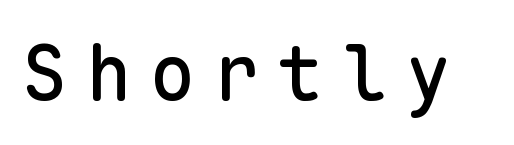
A typesetter would call this monospace, since all characters share one set width. In terms of letterform style, serifs are entirely absent. The type sits square on the baseline with zero lean. Inter-character spacing is expanded well beyond the font's built-in metrics.
